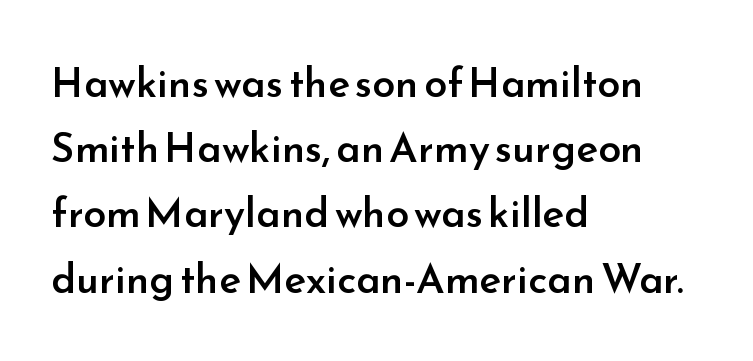
The image shows 41 px semibold sans-serif type, upright; set left-aligned, normal line spacing (1.59x), normal letter spacing, not underlined; low stroke contrast and a small x-height.
